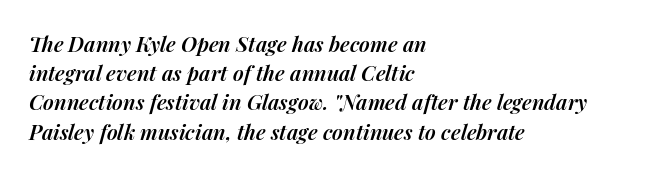
Q: Is the text bold? A: Semi-bold.
Q: Is the text italic (slanted)? A: Yes, it leans right by about 14 degrees.
Q: Is the text underlined? A: No.
Q: How is the paragraph aligned? A: Left-aligned.
Q: Is the spacing between letters normal or unusually wide? A: Normal.
Q: Is the spacing between lines tight, normal or loose? A: Normal.
